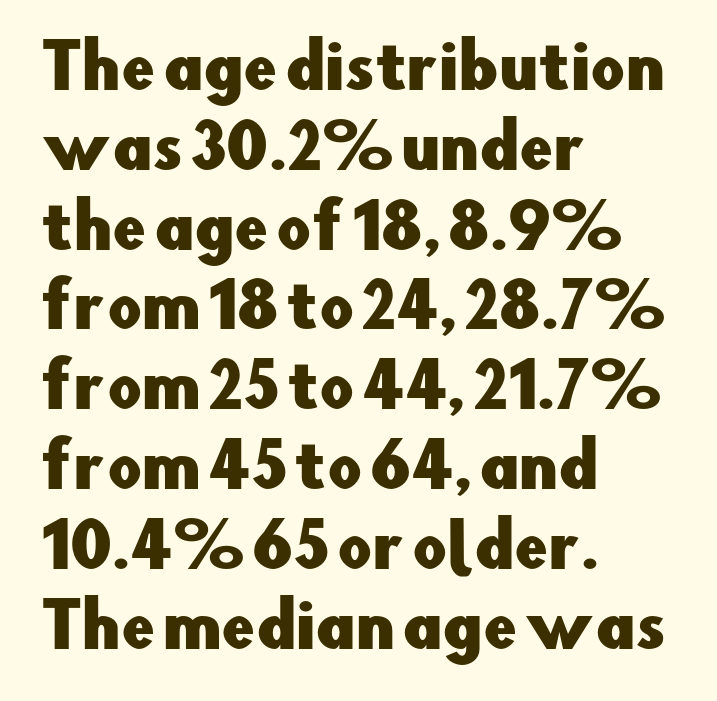
Q: Is the text italic (slanted)? A: No, it is upright.
Q: Is the typeface a serif or a sans-serif typeface? A: Sans-serif.
Q: Is the text underlined? A: No.
Q: How is the paragraph aligned? A: Left-aligned.
Q: Is the spacing between letters normal or unusually wide? A: Normal.
Q: Is the spacing between lines tight, normal or loose? A: Normal.
Q: Width (condensed, normal, or wide)? A: Normal.
Q: Stroke contrast? A: Low.
Q: x-height? A: Small.
Q: Monospaced? A: No.
